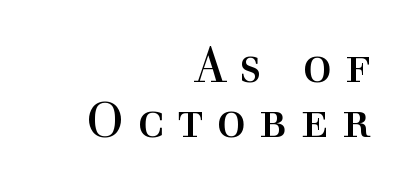
{"serif": "yes", "italic": "no", "bold": "no", "weight": "regular", "width": "normal", "x_height": "medium", "monospaced": "no", "underline": "no", "align": "right", "line_spacing": "tight", "line_spacing_ratio": 1.12, "letter_spacing": "wide", "letter_spacing_em": 0.27, "glyph_px": 49}
